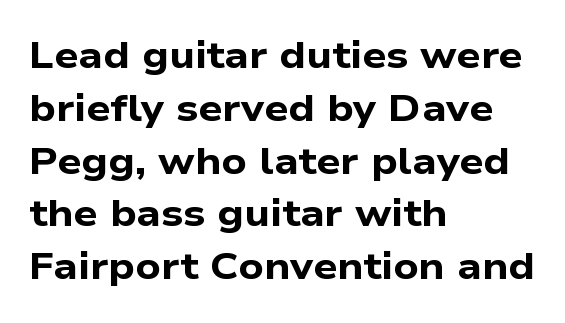
The image shows 38 px bold, wide sans-serif type; set left-aligned, normal line spacing (1.39x), normal letter spacing, not underlined; low stroke contrast and a medium x-height.
